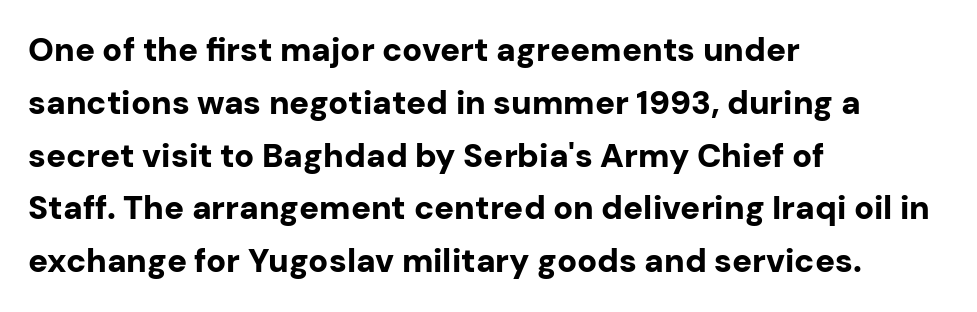
The image shows 33 px bold sans-serif type, upright; set left-aligned, normal line spacing (1.6x), normal letter spacing, not underlined; low stroke contrast and a medium x-height.
